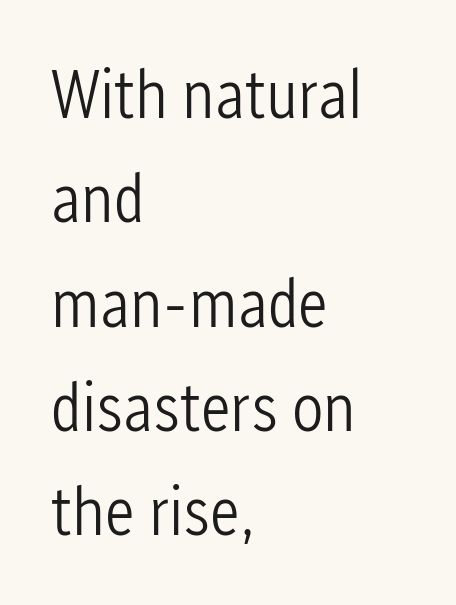
The image shows 70 px light, condensed sans-serif type, upright; set left-aligned, normal line spacing (1.49x), normal letter spacing, not underlined; low stroke contrast and a medium x-height.
